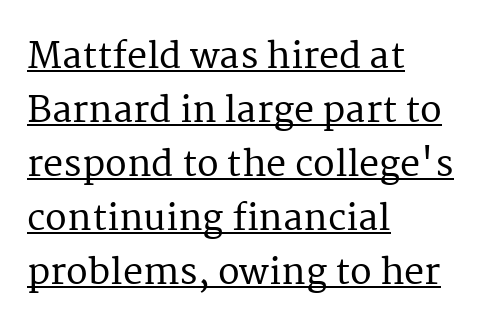
The image shows 36 px serif type, upright; set left-aligned, normal line spacing (1.5x), normal letter spacing, underlined; medium stroke contrast and a medium x-height.
